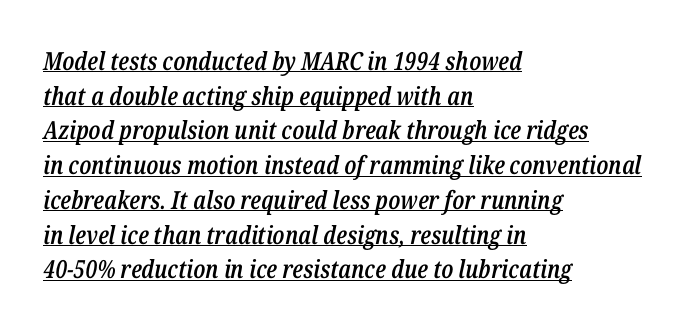
The image shows 25 px text type, italic (leaning right); set left-aligned, normal line spacing (1.39x), normal letter spacing, underlined.
